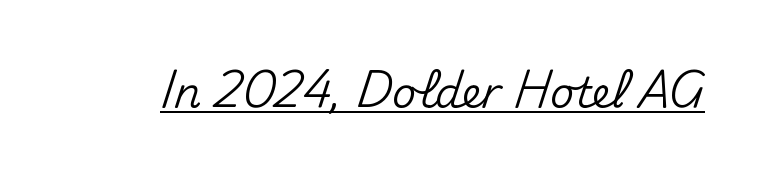
Q: Is the text italic (slanted)? A: Yes.
Q: Is the typeface a serif or a sans-serif typeface? A: Sans-serif.
Q: Is the text underlined? A: Yes.
Q: Is the spacing between letters normal or unusually wide? A: Normal.
Q: Width (condensed, normal, or wide)? A: Normal.
Q: Stroke contrast? A: Medium.
Q: x-height? A: Small.
Q: Monospaced? A: No.
